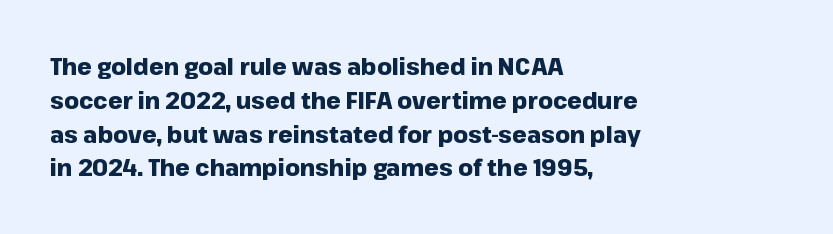
Q: Is the text bold? A: Yes.
Q: Is the text italic (slanted)? A: No, it is upright.
Q: Is the text underlined? A: No.
Q: How is the paragraph aligned? A: Left-aligned.
Q: Is the spacing between letters normal or unusually wide? A: Normal.
Q: Is the spacing between lines tight, normal or loose? A: Normal.
